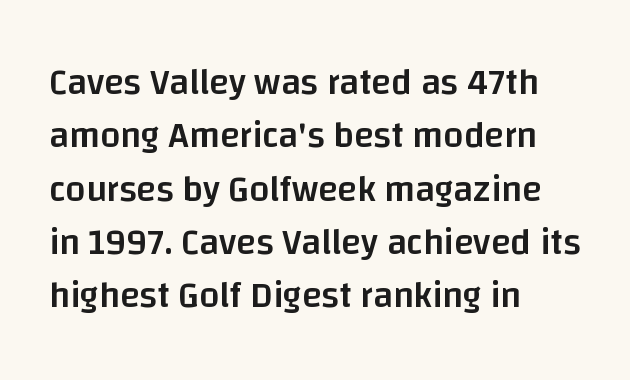
Q: Is the text bold? A: Semi-bold.
Q: Is the text italic (slanted)? A: No, it is upright.
Q: Is the typeface a serif or a sans-serif typeface? A: Sans-serif.
Q: Is the text underlined? A: No.
Q: How is the paragraph aligned? A: Left-aligned.
Q: Is the spacing between letters normal or unusually wide? A: Normal.
Q: Is the spacing between lines tight, normal or loose? A: Normal.
Q: Width (condensed, normal, or wide)? A: Normal.
Q: Stroke contrast? A: Low.
Q: x-height? A: Large.
Q: Monospaced? A: No.
